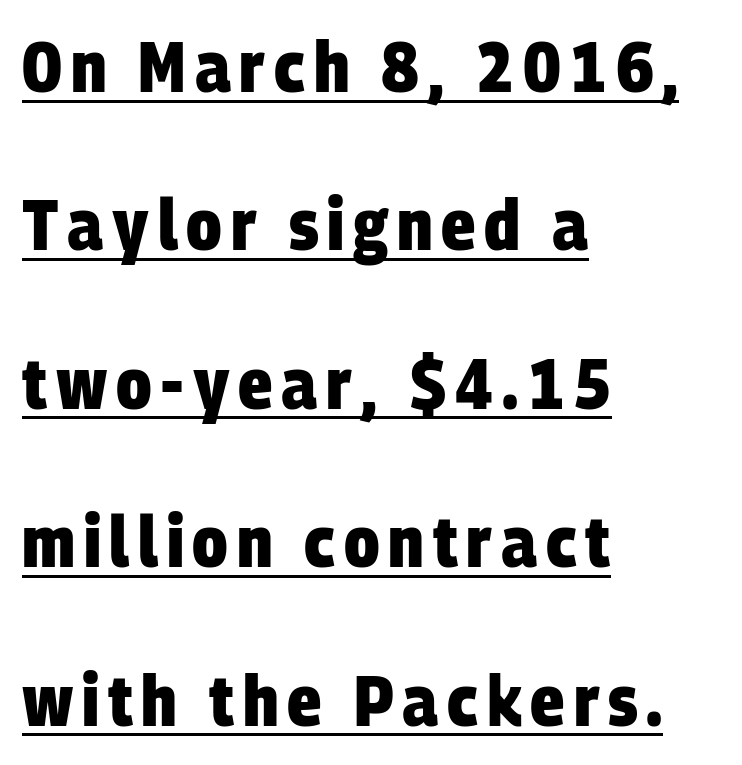
The image shows 72 px heavy, condensed sans-serif type; set left-aligned, loose line spacing (2.2x), underlined; low stroke contrast and a large x-height.
